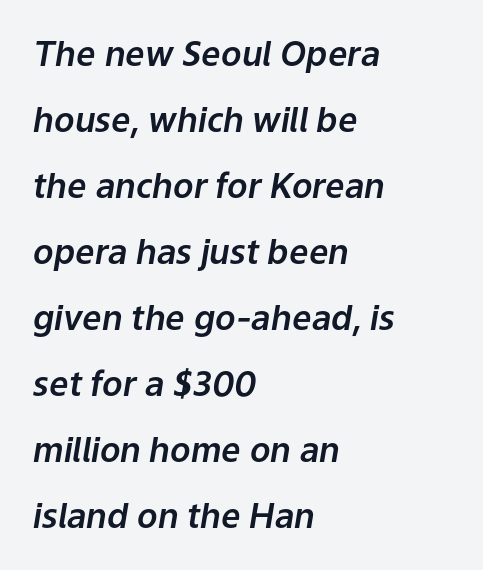
The image shows 34 px text type, italic (leaning right); set left-aligned, loose line spacing (1.94x), normal letter spacing, not underlined; low stroke contrast and a medium x-height.
